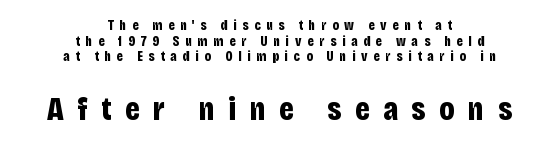
The image shows 33 px bold, condensed sans-serif type, upright; set centered, tight line spacing (1.12x), unusually wide letter spacing (+0.41 em), not underlined; the second (bottom) block is 2.36x larger; low stroke contrast and a large x-height.
